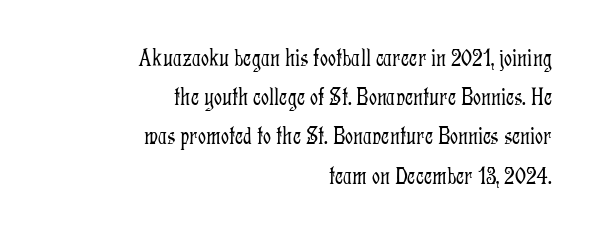
The image shows 25 px text type, upright; set right-aligned, normal line spacing (1.57x), normal letter spacing, not underlined.
